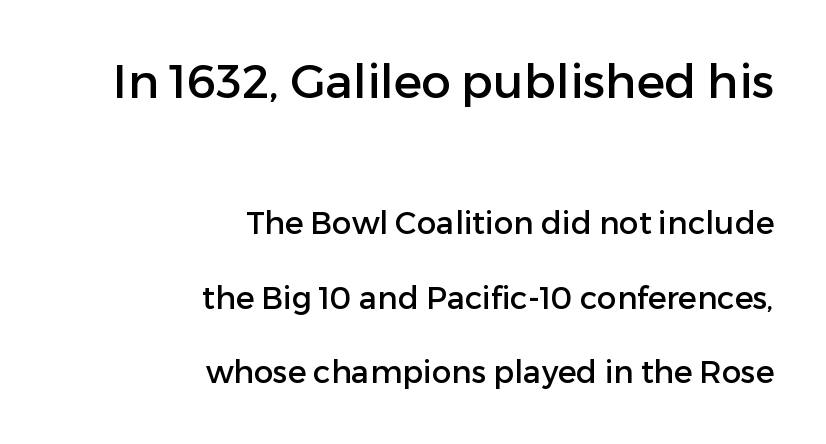
The image shows 47 px sans-serif type, upright; set right-aligned, loose line spacing (2.41x), normal letter spacing, not underlined; the first (top) block is 1.52x larger; low stroke contrast and a medium x-height.
